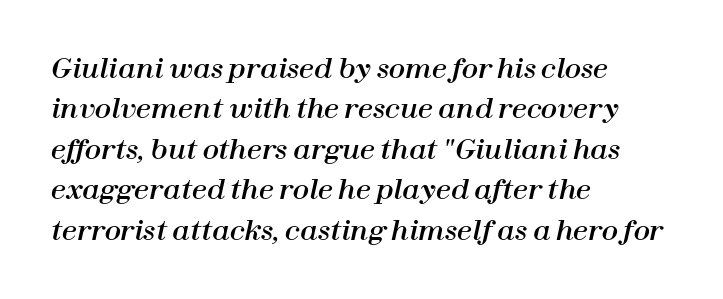
Q: Is the text italic (slanted)? A: Yes, it leans right by about 12 degrees.
Q: Is the text underlined? A: No.
Q: How is the paragraph aligned? A: Left-aligned.
Q: Is the spacing between letters normal or unusually wide? A: Normal.
Q: Is the spacing between lines tight, normal or loose? A: Normal.
